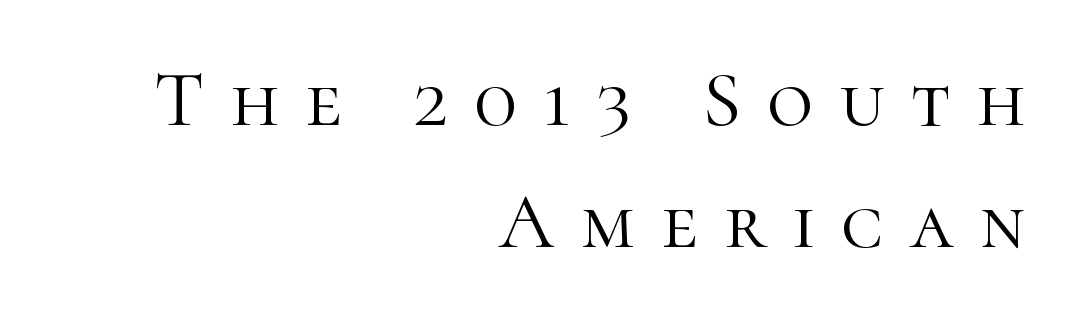
Q: Is the text bold? A: No.
Q: Is the text italic (slanted)? A: No, it is upright.
Q: Is the typeface a serif or a sans-serif typeface? A: Serif.
Q: Is the text underlined? A: No.
Q: How is the paragraph aligned? A: Right-aligned.
Q: Is the spacing between letters normal or unusually wide? A: Unusually wide.
Q: Is the spacing between lines tight, normal or loose? A: Normal.
Q: Width (condensed, normal, or wide)? A: Normal.
Q: Stroke contrast? A: High.
Q: x-height? A: Medium.
Q: Monospaced? A: No.
